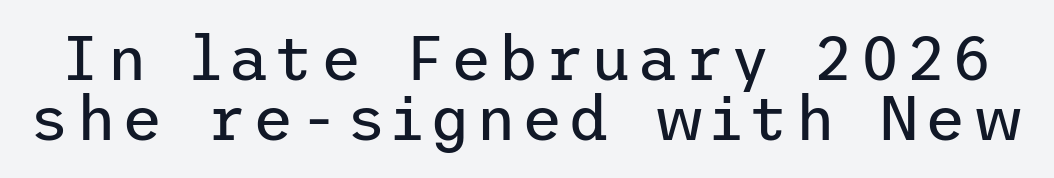
Each new line begins almost immediately beneath the previous one. No heavy texture on the line: the type isn't bold. Observe the absence of serifs on each vertical stroke in this sample. In terms of posture, this sample is upright. Rule under the text: the space is simply empty.
